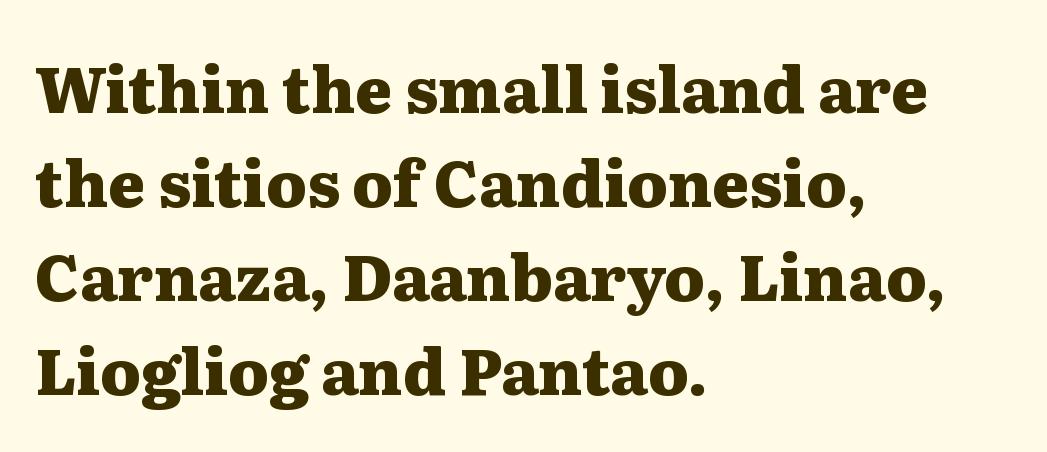
Note: serifs present on the glyphs. The space beneath each line is pristine and unruled. The setting favours the left margin, as ordinary paragraphs usually do. These lines were composed using upright roman letters.
